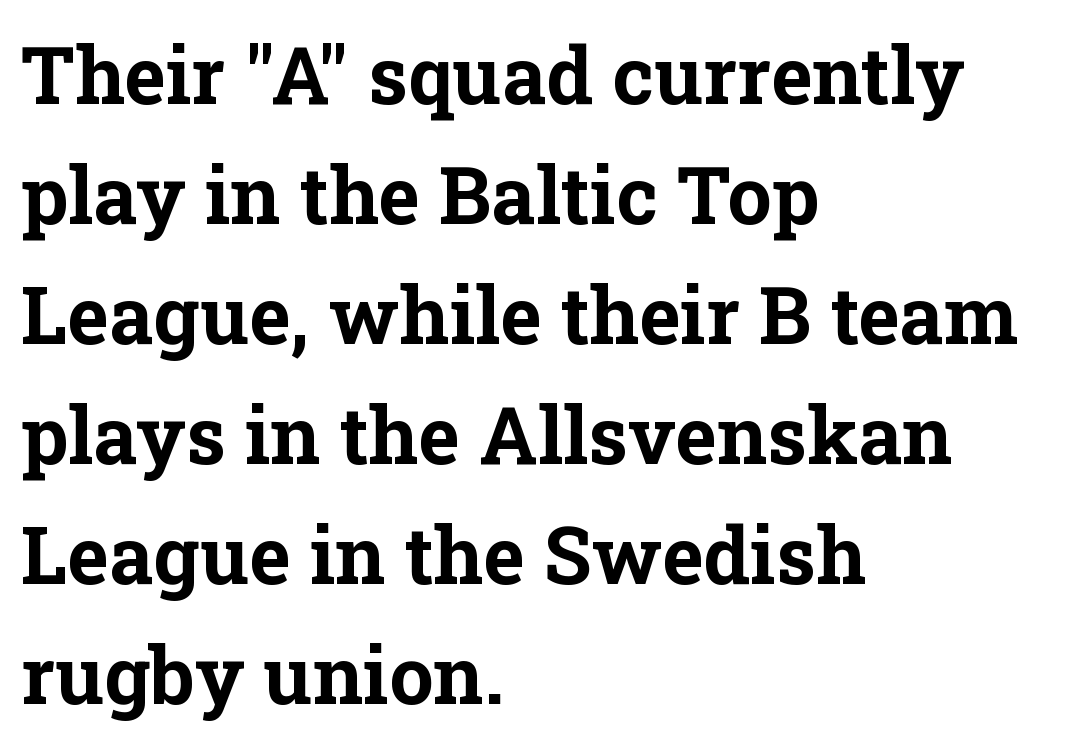
Q: Is the text bold? A: Yes.
Q: Is the text italic (slanted)? A: No, it is upright.
Q: Is the typeface a serif or a sans-serif typeface? A: Serif.
Q: Is the text underlined? A: No.
Q: How is the paragraph aligned? A: Left-aligned.
Q: Is the spacing between letters normal or unusually wide? A: Normal.
Q: Is the spacing between lines tight, normal or loose? A: Normal.
Q: Width (condensed, normal, or wide)? A: Normal.
Q: Stroke contrast? A: Low.
Q: x-height? A: Medium.
Q: Monospaced? A: No.
